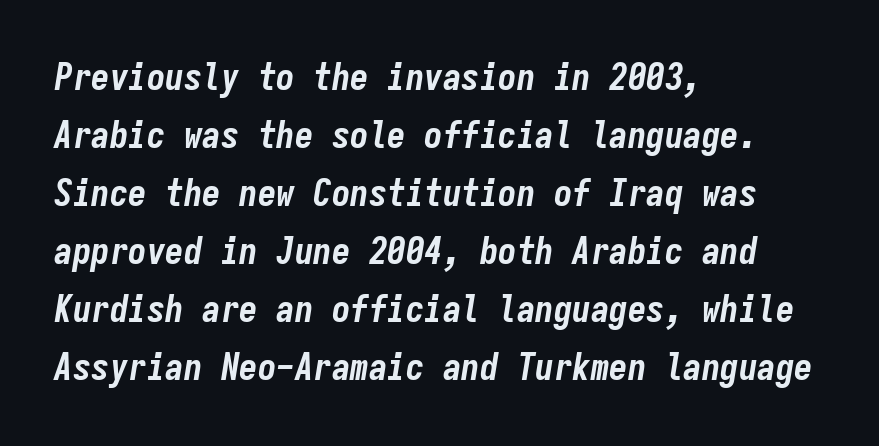
The image shows 37 px bold, condensed type, italic (leaning right), monospaced; set left-aligned, normal line spacing (1.57x), normal letter spacing, not underlined; low stroke contrast and a medium x-height.
